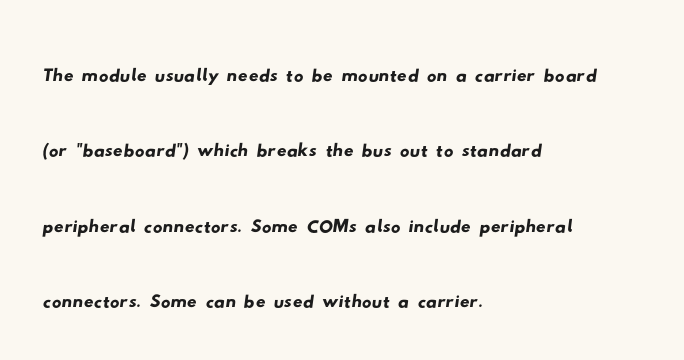
{"serif": "no", "width": "wide", "stroke_contrast": "low", "x_height": "small", "monospaced": "no", "underline": "no", "align": "left", "line_spacing": "normal", "line_spacing_ratio": 1.57, "letter_spacing": "normal", "letter_spacing_em": 0.0, "glyph_px": 48}
